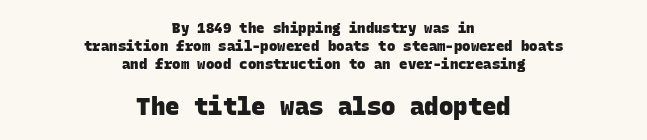
A normal amount of white space separates one row of letters from the next. Horizontally, the lines are justified to the midpoint only. The glyphs have the mass of a bold cut. Note: smaller setting up top, larger setting below.
